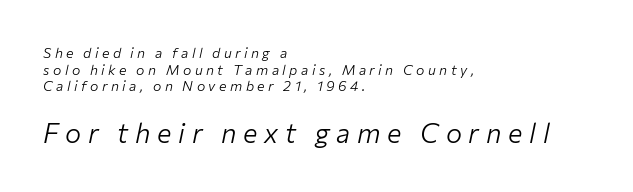
Q: Is the text bold? A: No.
Q: Is the text italic (slanted)? A: Yes, it leans right by about 12 degrees.
Q: Is the text underlined? A: No.
Q: How is the paragraph aligned? A: Left-aligned.
Q: Is the spacing between letters normal or unusually wide? A: Unusually wide.
Q: Which block of text is set in a larger size, the first (top) or the second (bottom)? A: The second (bottom) one.
